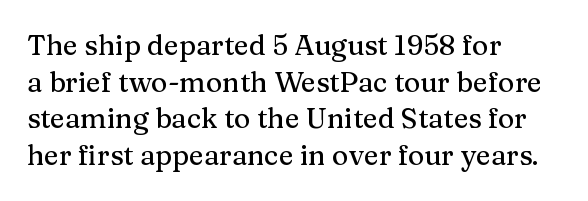
The image shows 28 px serif type, upright; set left-aligned, normal line spacing (1.31x), normal letter spacing, not underlined; medium stroke contrast and a medium x-height.
